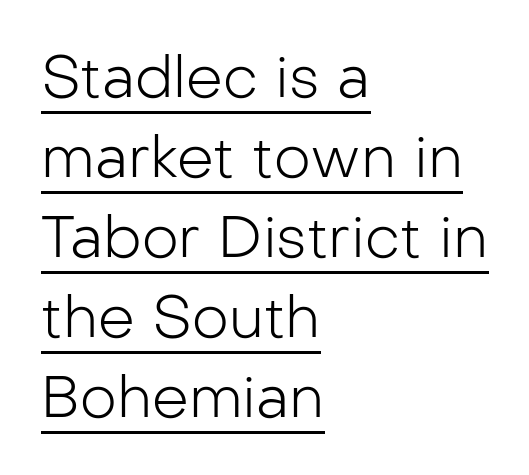
Q: Is the text bold? A: No.
Q: Is the text italic (slanted)? A: No, it is upright.
Q: Is the typeface a serif or a sans-serif typeface? A: Sans-serif.
Q: Is the text underlined? A: Yes.
Q: How is the paragraph aligned? A: Left-aligned.
Q: Is the spacing between letters normal or unusually wide? A: Normal.
Q: Is the spacing between lines tight, normal or loose? A: Normal.
Q: Width (condensed, normal, or wide)? A: Normal.
Q: Stroke contrast? A: Low.
Q: x-height? A: Medium.
Q: Monospaced? A: No.
